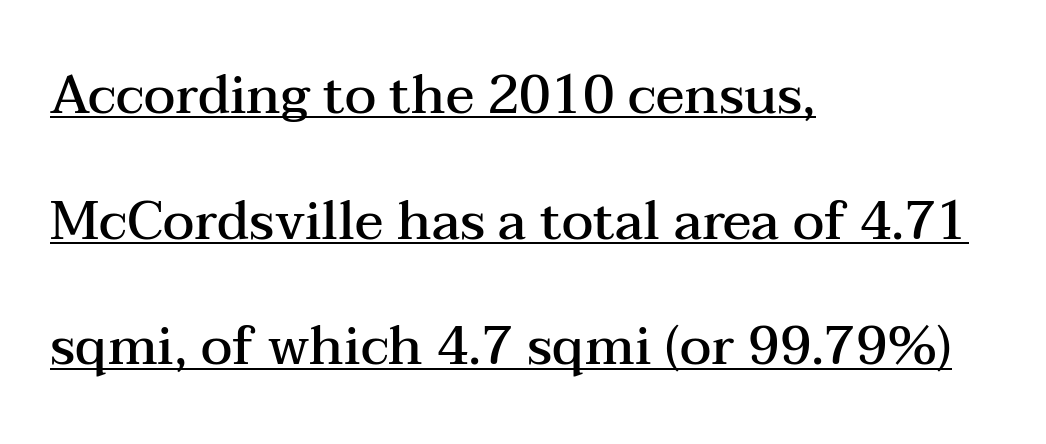
The image shows 53 px semibold, wide serif type, upright; set left-aligned, loose line spacing (2.37x), normal letter spacing, underlined; medium stroke contrast and a medium x-height.
